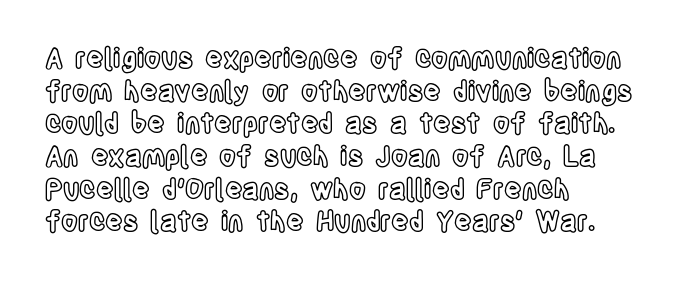
Words float on clear page, feet unadorned. Words appear dense and cohesive because spacing is normal. The lettering holds an erect, upright posture throughout. If you drew a ruler down the left edge, every line would touch it.
